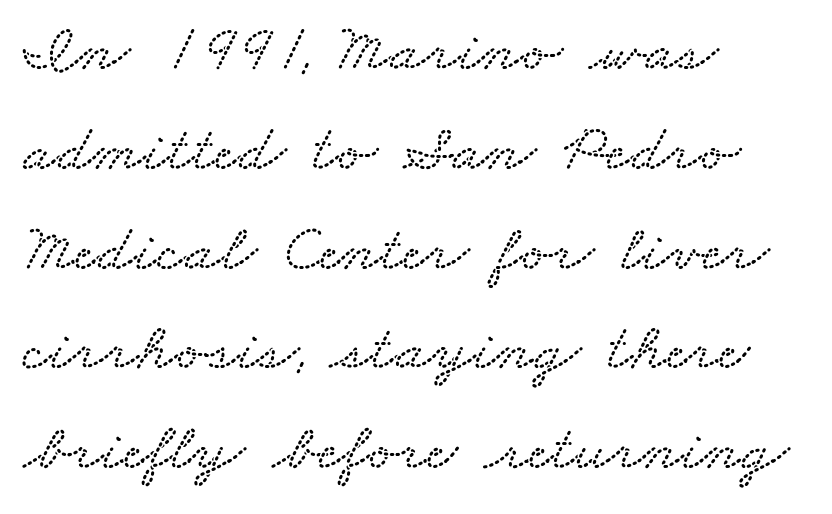
What stands out about the letter spacing? Nothing — it is the standard amount. Line spacing here is normal. Do the characters align in a grid? No, the font is proportional. The space beneath each line is pristine and unruled.
